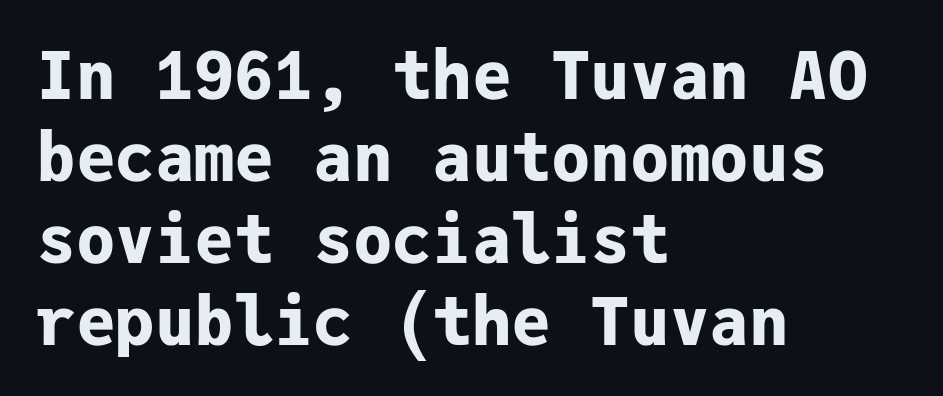
Q: Is the text bold? A: Yes.
Q: Is the text italic (slanted)? A: No, it is upright.
Q: Is the typeface a serif or a sans-serif typeface? A: Sans-serif.
Q: Is the text underlined? A: No.
Q: How is the paragraph aligned? A: Left-aligned.
Q: Is the spacing between letters normal or unusually wide? A: Normal.
Q: Width (condensed, normal, or wide)? A: Normal.
Q: Stroke contrast? A: Low.
Q: x-height? A: Medium.
Q: Monospaced? A: Yes.
